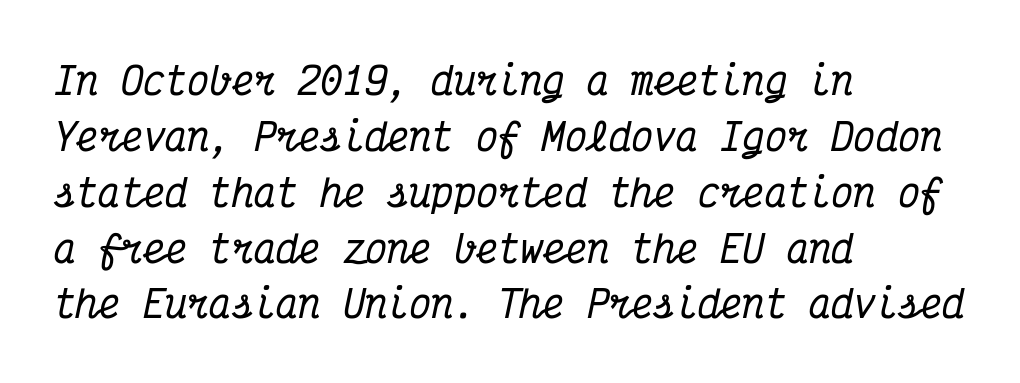
Q: Is the text italic (slanted)? A: Yes, it leans right by about 12 degrees.
Q: Is the typeface a serif or a sans-serif typeface? A: Serif.
Q: Is the text underlined? A: No.
Q: How is the paragraph aligned? A: Left-aligned.
Q: Is the spacing between letters normal or unusually wide? A: Normal.
Q: Is the spacing between lines tight, normal or loose? A: Normal.
Q: Width (condensed, normal, or wide)? A: Condensed.
Q: Stroke contrast? A: Medium.
Q: x-height? A: Medium.
Q: Monospaced? A: Yes.
